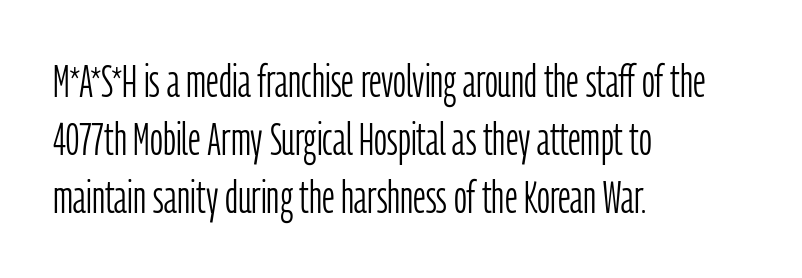
{"serif": "no", "italic": "no", "bold": "no", "weight": "light", "width": "condensed", "stroke_contrast": "low", "x_height": "medium", "monospaced": "no", "underline": "no", "align": "left", "line_spacing": "normal", "line_spacing_ratio": 1.29, "letter_spacing": "normal", "letter_spacing_em": 0.0, "glyph_px": 45}
